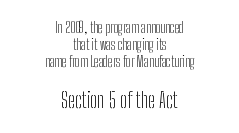
{"italic": "no", "bold": "no", "underline": "no", "align": "center", "line_spacing_ratio": 1.23, "letter_spacing": "normal", "letter_spacing_em": 0.0, "larger_block": "second", "size_ratio": 1.5, "glyph_px": 21}
